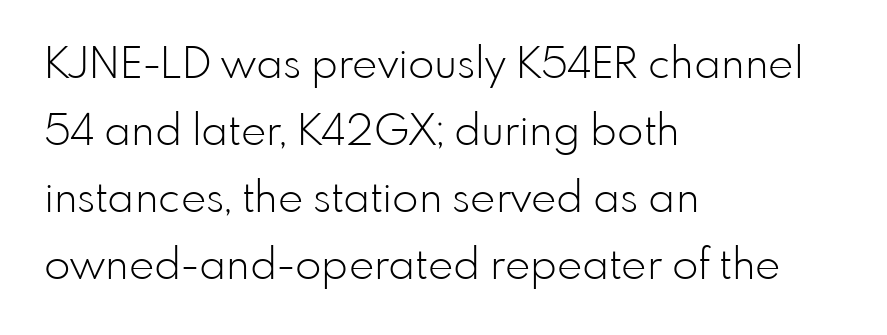
{"serif": "no", "italic": "no", "bold": "no", "weight": "light", "width": "normal", "stroke_contrast": "low", "x_height": "small", "monospaced": "no", "underline": "no", "align": "left", "line_spacing": "normal", "line_spacing_ratio": 1.56, "letter_spacing": "normal", "letter_spacing_em": 0.0, "glyph_px": 43}
